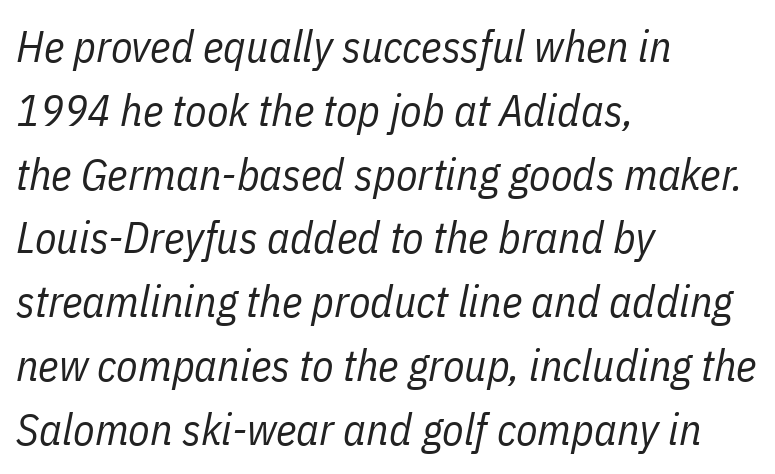
{"italic": "yes", "lean": "right", "slant_degrees": 11, "bold": "no", "weight": "regular", "width": "condensed", "stroke_contrast": "low", "x_height": "medium", "monospaced": "no", "underline": "no", "align": "left", "line_spacing": "normal", "line_spacing_ratio": 1.45, "letter_spacing": "normal", "letter_spacing_em": 0.0, "glyph_px": 44}
